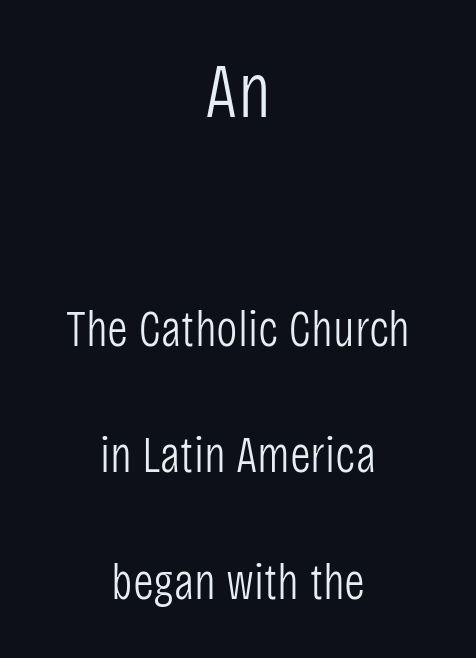
The glyphs in this specimen are sans serif. Vertical stems look standard width or narrower in stroke. Visually the block forms a symmetrical silhouette, jagged on both flanks. Just letters on the line, the space beneath them empty.
